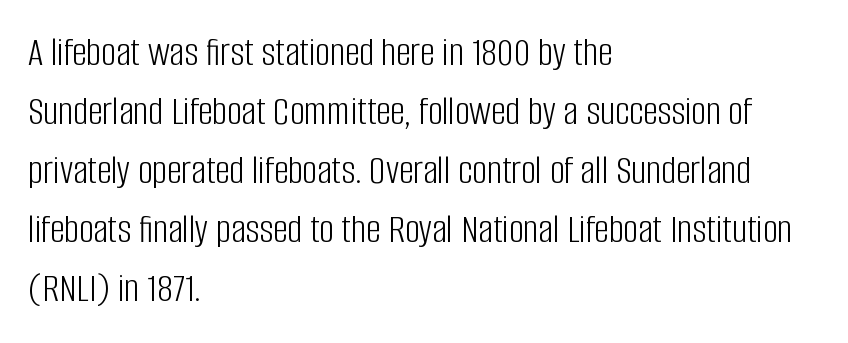
The image shows 41 px light, condensed sans-serif type, upright; set left-aligned, normal line spacing (1.44x), normal letter spacing, not underlined; low stroke contrast and a large x-height.
